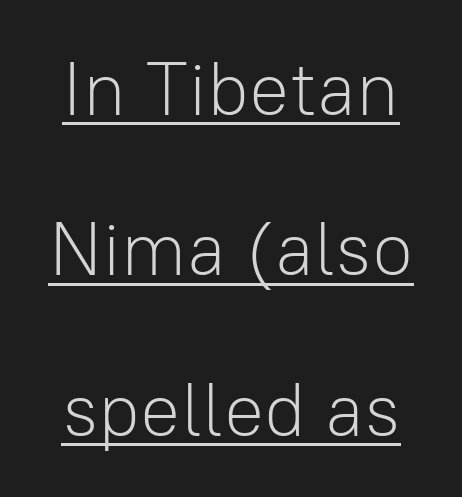
The rendering uses a large line-height, opening up the rows. Is the type heavy? It reads as light-to-regular instead. Notice how the stems are strictly vertical — no italics here. No feet cap the strokes, marking this as sans-serif type.
